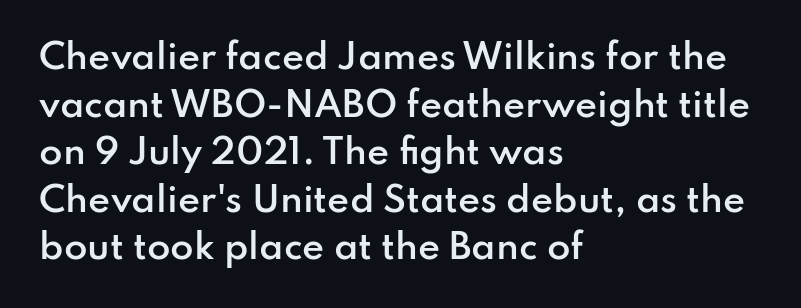
The image shows 34 px semibold sans-serif type, upright; set left-aligned, normal line spacing (1.4x), normal letter spacing, not underlined; low stroke contrast and a small x-height.
